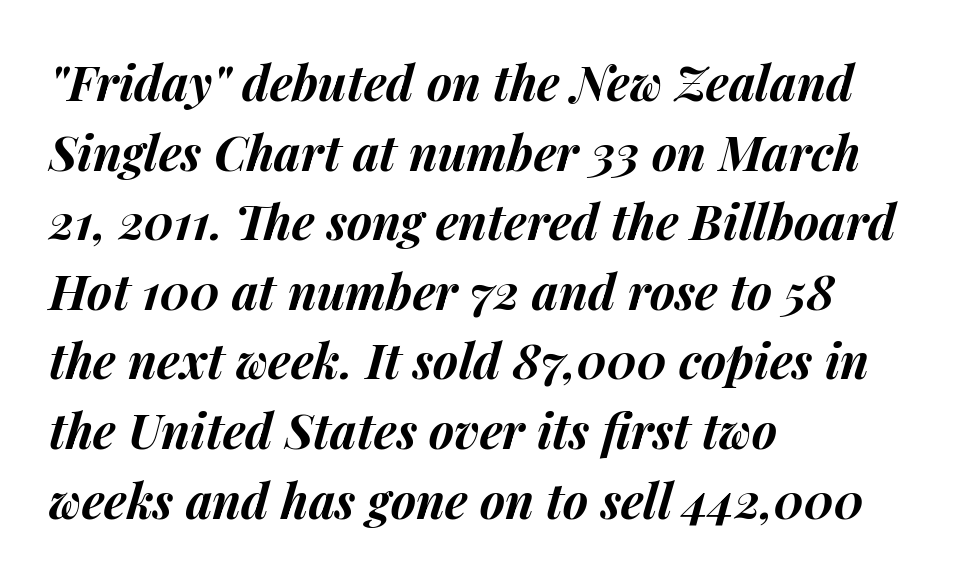
{"italic": "yes", "lean": "right", "slant_degrees": 14, "bold": "yes", "weight": "bold", "width": "normal", "stroke_contrast": "medium", "x_height": "medium", "monospaced": "no", "underline": "no", "align": "left", "line_spacing": "normal", "line_spacing_ratio": 1.45, "letter_spacing": "normal", "letter_spacing_em": 0.0, "glyph_px": 48}
